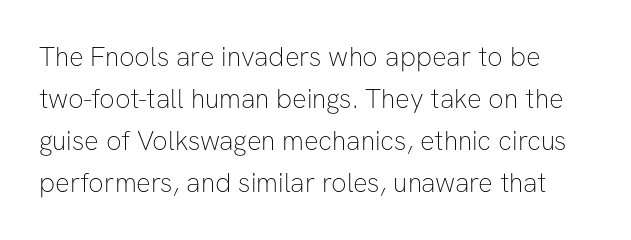
Q: Is the text bold? A: No.
Q: Is the text italic (slanted)? A: No, it is upright.
Q: Is the text underlined? A: No.
Q: Is the spacing between letters normal or unusually wide? A: Normal.
Q: Is the spacing between lines tight, normal or loose? A: Normal.
